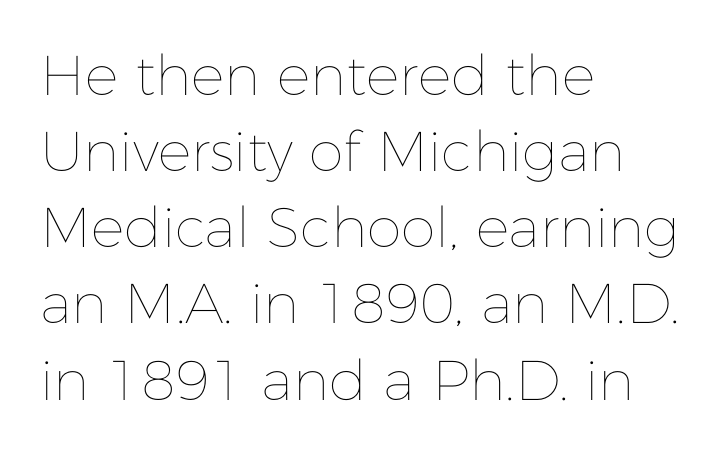
Q: Is the text bold? A: No.
Q: Is the text italic (slanted)? A: No, it is upright.
Q: Is the text underlined? A: No.
Q: How is the paragraph aligned? A: Left-aligned.
Q: Is the spacing between letters normal or unusually wide? A: Normal.
Q: Is the spacing between lines tight, normal or loose? A: Normal.
Q: Width (condensed, normal, or wide)? A: Normal.
Q: Stroke contrast? A: Low.
Q: x-height? A: Medium.
Q: Monospaced? A: No.
